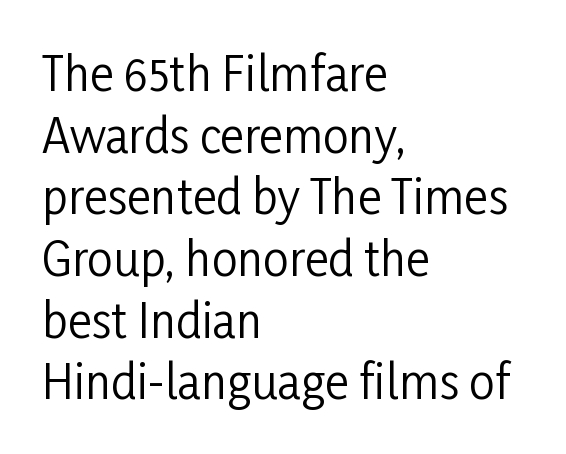
Q: Is the text bold? A: No.
Q: Is the text italic (slanted)? A: No, it is upright.
Q: Is the typeface a serif or a sans-serif typeface? A: Sans-serif.
Q: Is the text underlined? A: No.
Q: How is the paragraph aligned? A: Left-aligned.
Q: Is the spacing between letters normal or unusually wide? A: Normal.
Q: Is the spacing between lines tight, normal or loose? A: Normal.
Q: Width (condensed, normal, or wide)? A: Condensed.
Q: Stroke contrast? A: Low.
Q: x-height? A: Medium.
Q: Monospaced? A: No.
